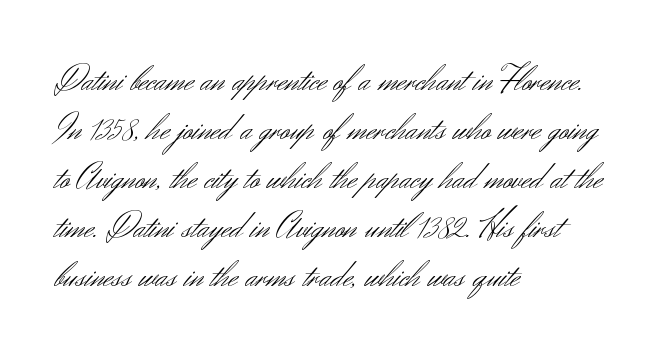
Whoever set this chose a conventional vertical rhythm. Serifs: no, the terminals of the letterforms are clean. Spacing verdict: proportional, widths tailored to each character. The weight would be labelled regular, book, light, or lighter still.
